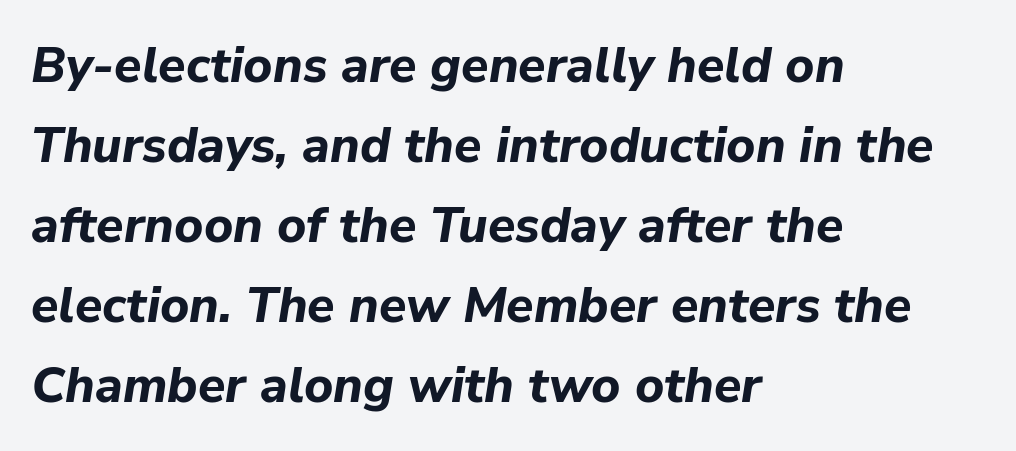
The image shows 50 px bold type, italic (leaning right); set left-aligned, normal line spacing (1.6x), normal letter spacing, not underlined; low stroke contrast and a medium x-height.
